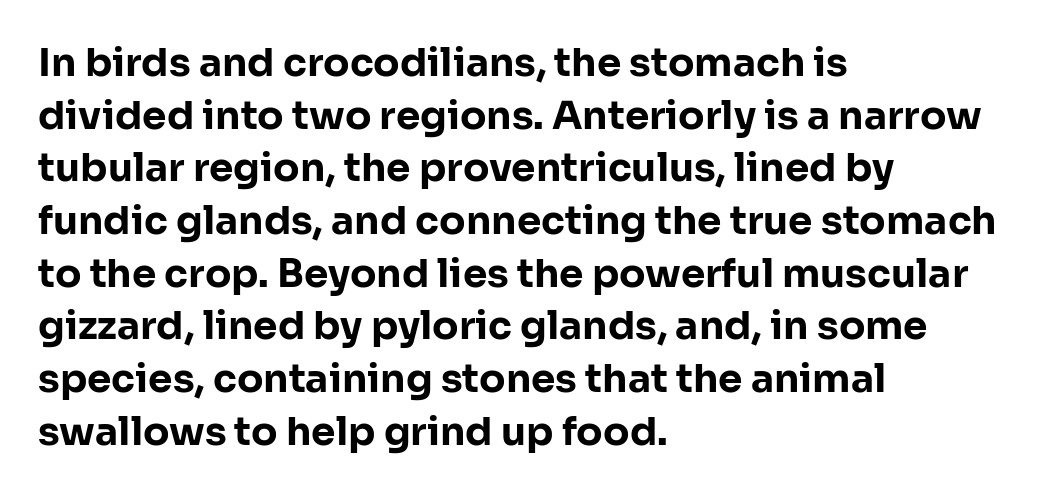
The image shows 39 px bold sans-serif type, upright; set left-aligned, normal line spacing (1.35x), normal letter spacing, not underlined; low stroke contrast and a medium x-height.
